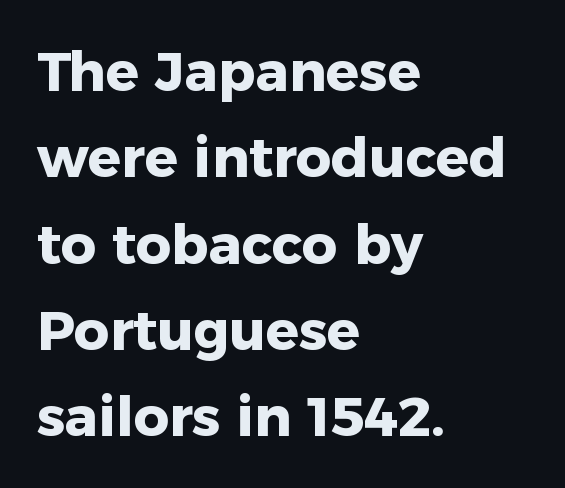
The image shows 55 px heavy sans-serif type, upright; set left-aligned, normal line spacing (1.57x), normal letter spacing, not underlined; low stroke contrast and a medium x-height.
